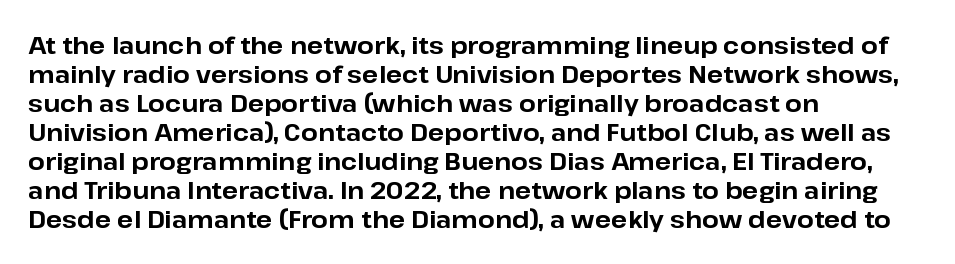
Q: Is the text bold? A: Yes.
Q: Is the text italic (slanted)? A: No, it is upright.
Q: Is the text underlined? A: No.
Q: How is the paragraph aligned? A: Left-aligned.
Q: Is the spacing between letters normal or unusually wide? A: Normal.
